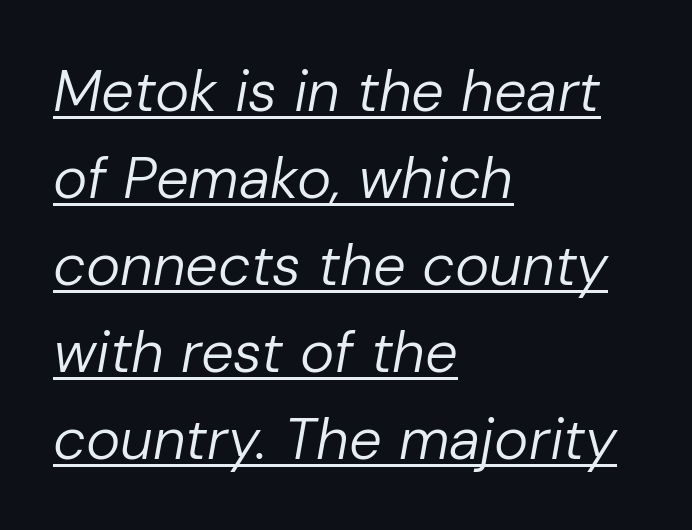
{"italic": "yes", "lean": "right", "slant_degrees": 10, "bold": "no", "weight": "regular", "width": "normal", "stroke_contrast": "low", "x_height": "medium", "monospaced": "no", "underline": "yes", "align": "left", "line_spacing": "normal", "line_spacing_ratio": 1.5, "letter_spacing": "normal", "letter_spacing_em": 0.0, "glyph_px": 58}
